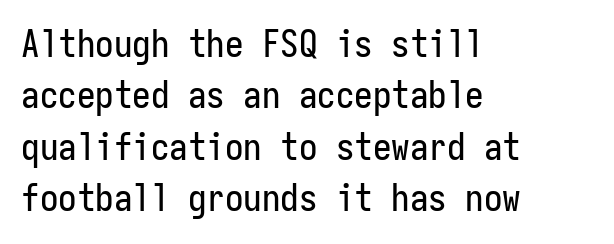
Q: Is the text italic (slanted)? A: No, it is upright.
Q: Is the typeface a serif or a sans-serif typeface? A: Sans-serif.
Q: Is the text underlined? A: No.
Q: How is the paragraph aligned? A: Left-aligned.
Q: Is the spacing between letters normal or unusually wide? A: Normal.
Q: Is the spacing between lines tight, normal or loose? A: Normal.
Q: Width (condensed, normal, or wide)? A: Condensed.
Q: Stroke contrast? A: Low.
Q: x-height? A: Medium.
Q: Monospaced? A: Yes.
